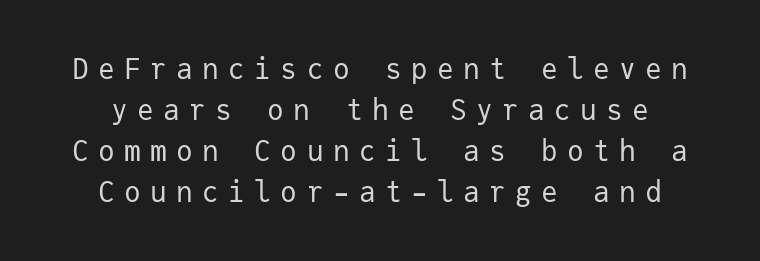
Q: Is the text bold? A: No.
Q: Is the text italic (slanted)? A: No, it is upright.
Q: Is the typeface a serif or a sans-serif typeface? A: Sans-serif.
Q: Is the text underlined? A: No.
Q: Is the spacing between letters normal or unusually wide? A: Unusually wide.
Q: Is the spacing between lines tight, normal or loose? A: Normal.
Q: Width (condensed, normal, or wide)? A: Normal.
Q: Stroke contrast? A: Low.
Q: x-height? A: Medium.
Q: Monospaced? A: Yes.
